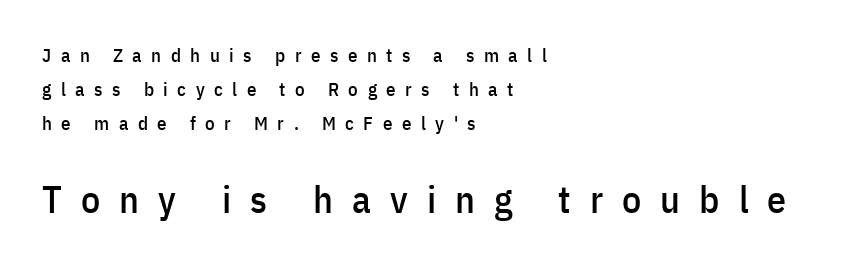
{"serif": "no", "italic": "no", "width": "condensed", "stroke_contrast": "low", "x_height": "medium", "monospaced": "no", "underline": "no", "align": "left", "line_spacing_ratio": 1.78, "letter_spacing": "wide", "letter_spacing_em": 0.5, "larger_block": "second", "size_ratio": 2.0, "glyph_px": 38}
